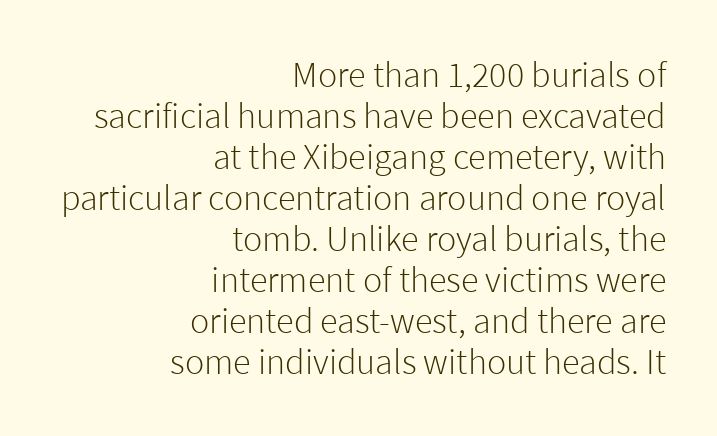
{"serif": "no", "italic": "no", "bold": "no", "weight": "light", "width": "normal", "stroke_contrast": "low", "x_height": "medium", "monospaced": "no", "underline": "no", "align": "right", "line_spacing": "tight", "line_spacing_ratio": 1.14, "letter_spacing": "normal", "letter_spacing_em": 0.0, "glyph_px": 36}
